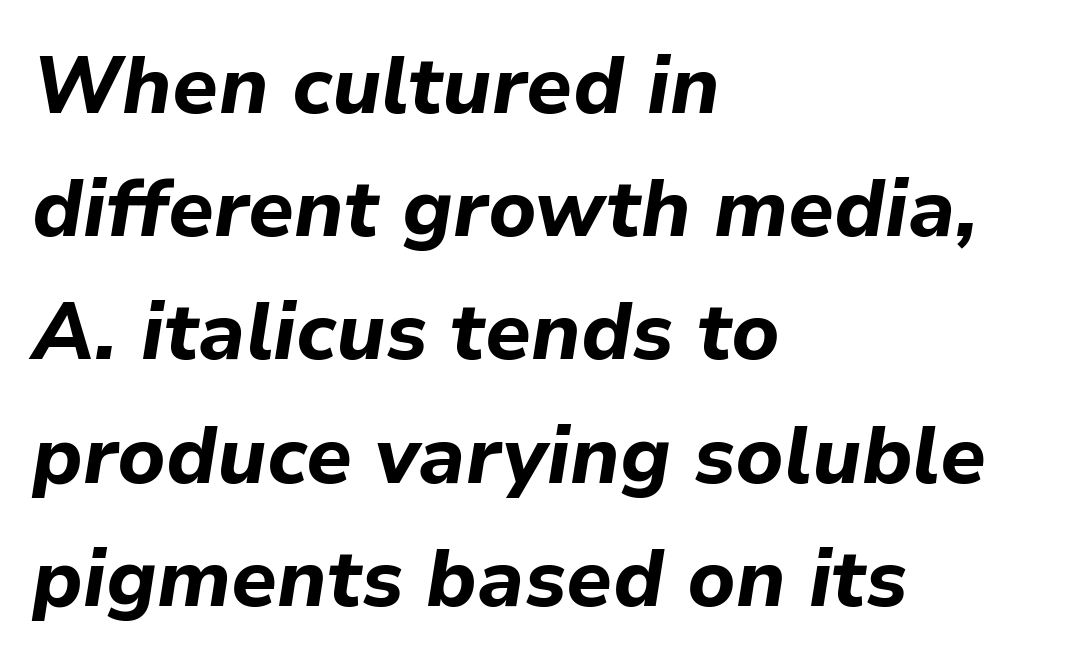
The image shows 80 px bold type, italic (leaning right); set left-aligned, normal line spacing (1.54x), normal letter spacing, not underlined; low stroke contrast and a medium x-height.
